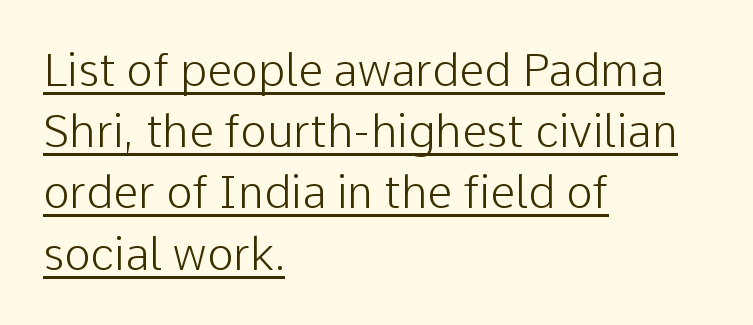
Q: Is the text bold? A: No.
Q: Is the text italic (slanted)? A: No, it is upright.
Q: Is the typeface a serif or a sans-serif typeface? A: Sans-serif.
Q: Is the text underlined? A: Yes.
Q: How is the paragraph aligned? A: Left-aligned.
Q: Is the spacing between letters normal or unusually wide? A: Normal.
Q: Is the spacing between lines tight, normal or loose? A: Normal.
Q: Width (condensed, normal, or wide)? A: Normal.
Q: Stroke contrast? A: Low.
Q: x-height? A: Medium.
Q: Monospaced? A: No.
